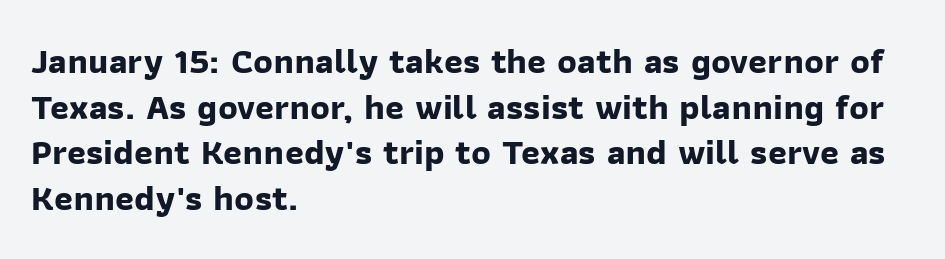
Q: Is the text bold? A: Yes.
Q: Is the typeface a serif or a sans-serif typeface? A: Sans-serif.
Q: Is the text underlined? A: No.
Q: How is the paragraph aligned? A: Left-aligned.
Q: Is the spacing between letters normal or unusually wide? A: Normal.
Q: Is the spacing between lines tight, normal or loose? A: Normal.
Q: Width (condensed, normal, or wide)? A: Normal.
Q: Stroke contrast? A: Low.
Q: x-height? A: Medium.
Q: Monospaced? A: No.
